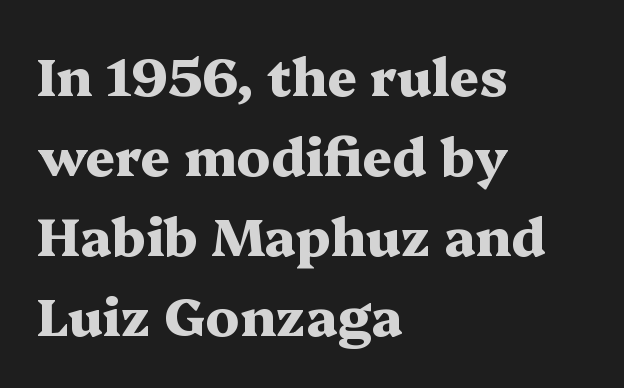
The image shows 52 px heavy, wide serif type, upright; set left-aligned, normal line spacing (1.54x), normal letter spacing, not underlined; medium stroke contrast and a medium x-height.
